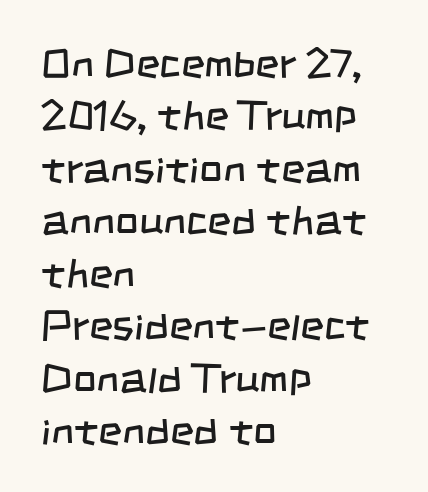
{"serif": "no", "bold": "no", "weight": "regular", "width": "condensed", "stroke_contrast": "low", "x_height": "large", "monospaced": "no", "underline": "no", "align": "left", "line_spacing": "normal", "line_spacing_ratio": 1.28, "letter_spacing": "normal", "letter_spacing_em": 0.0, "glyph_px": 41}
